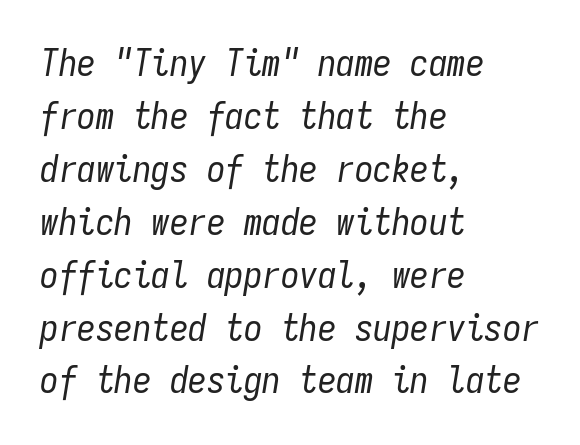
The image shows 37 px regular-weight, condensed type, italic (leaning right), monospaced; set left-aligned, normal line spacing (1.43x), normal letter spacing, not underlined; low stroke contrast and a medium x-height.
